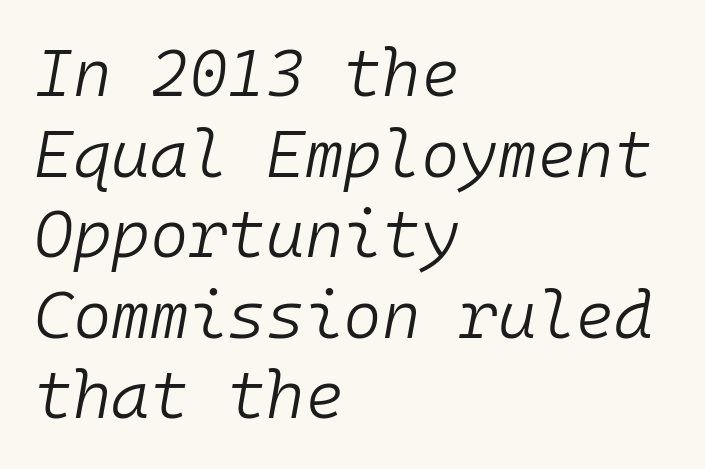
{"italic": "yes", "lean": "right", "slant_degrees": 10, "bold": "no", "weight": "light", "width": "normal", "stroke_contrast": "low", "x_height": "medium", "monospaced": "yes", "underline": "no", "align": "left", "line_spacing_ratio": 1.22, "letter_spacing": "normal", "letter_spacing_em": 0.0, "glyph_px": 66}
